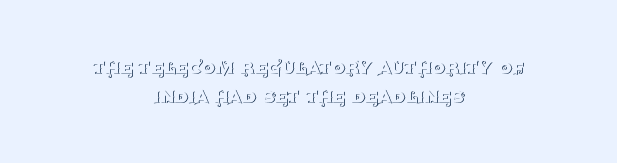
The image shows 22 px text type, upright; set centered, normal line spacing (1.32x), normal letter spacing, not underlined.
